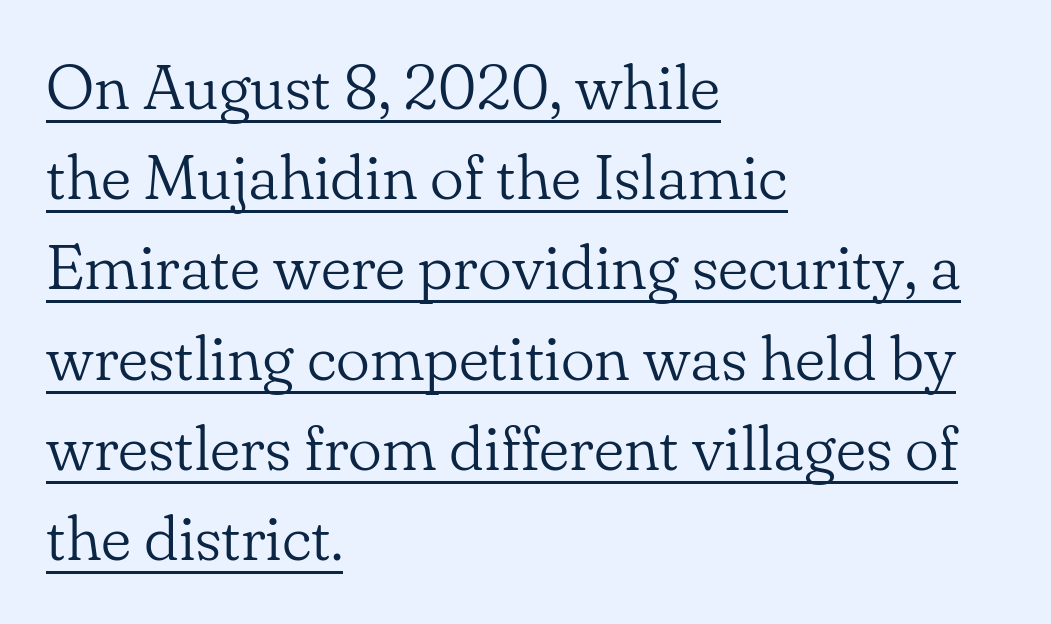
The image shows 64 px light serif type, upright; set left-aligned, normal line spacing (1.41x), normal letter spacing, underlined; low stroke contrast and a small x-height.
